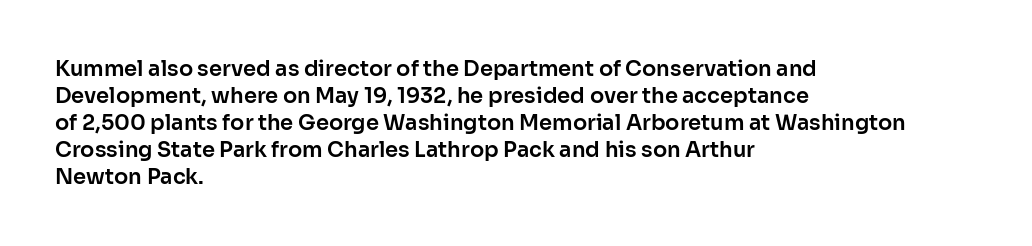
{"italic": "no", "underline": "no", "align": "left", "line_spacing": "normal", "line_spacing_ratio": 1.28, "letter_spacing": "normal", "letter_spacing_em": 0.0, "glyph_px": 21}
